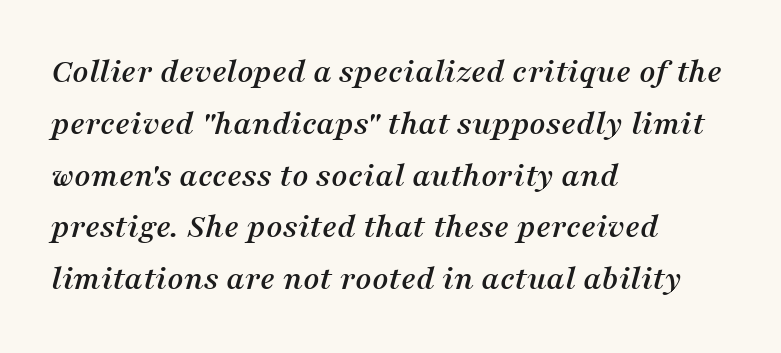
The image shows 35 px serif type, italic (leaning right); set left-aligned, normal line spacing (1.48x), normal letter spacing, not underlined; medium stroke contrast and a medium x-height.
